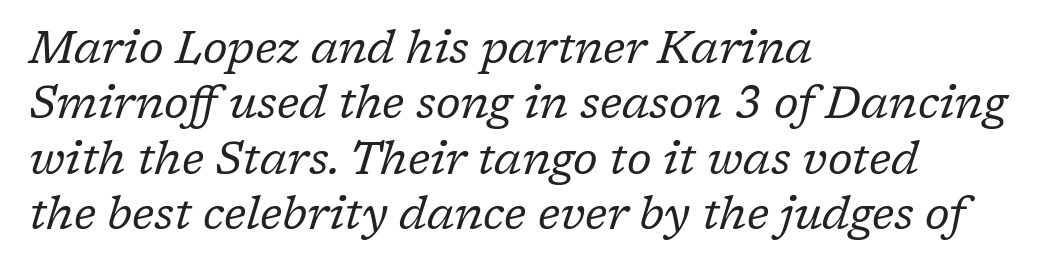
The image shows 45 px regular-weight serif type, italic (leaning right); set left-aligned, line spacing 1.23x, normal letter spacing, not underlined; low stroke contrast and a medium x-height.
